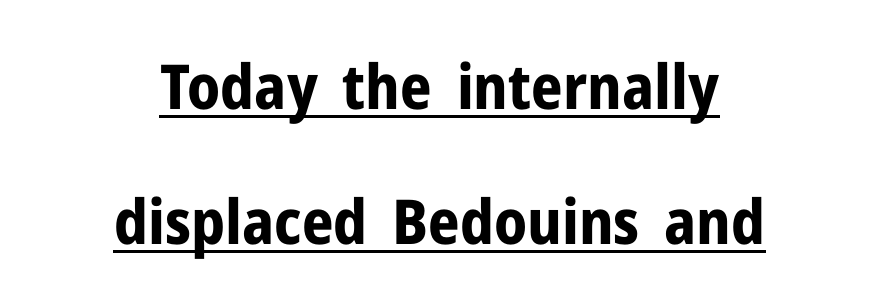
The image shows 62 px bold sans-serif type, upright; set centered, loose line spacing (2.17x), normal letter spacing, underlined; low stroke contrast and a medium x-height.
